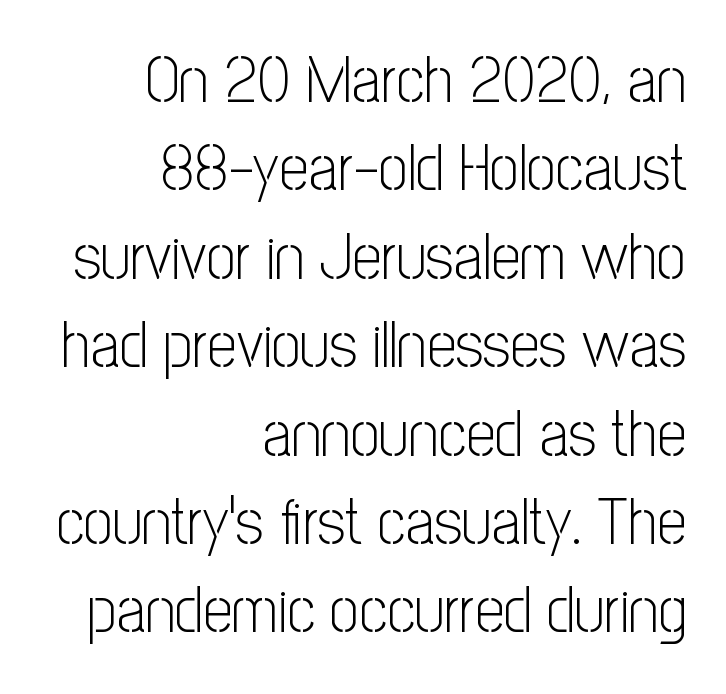
Q: Is the text bold? A: No.
Q: Is the text italic (slanted)? A: No, it is upright.
Q: Is the typeface a serif or a sans-serif typeface? A: Sans-serif.
Q: Is the text underlined? A: No.
Q: How is the paragraph aligned? A: Right-aligned.
Q: Is the spacing between letters normal or unusually wide? A: Normal.
Q: Is the spacing between lines tight, normal or loose? A: Normal.
Q: Width (condensed, normal, or wide)? A: Condensed.
Q: Stroke contrast? A: Low.
Q: x-height? A: Medium.
Q: Monospaced? A: No.
